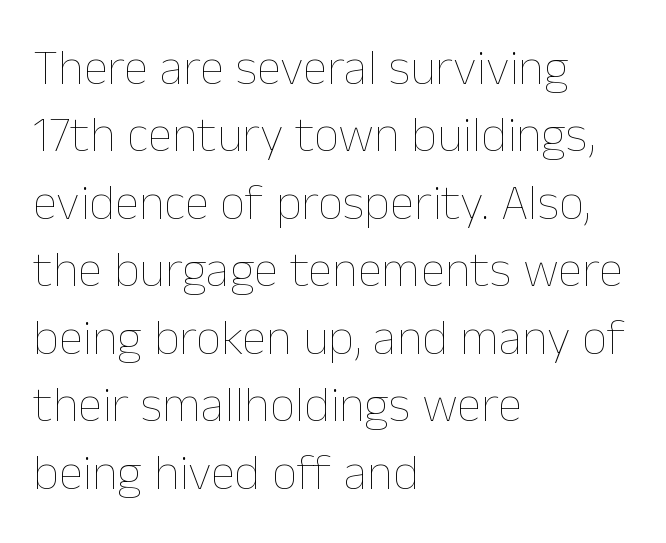
Q: Is the text bold? A: No.
Q: Is the text italic (slanted)? A: No, it is upright.
Q: Is the text underlined? A: No.
Q: How is the paragraph aligned? A: Left-aligned.
Q: Is the spacing between letters normal or unusually wide? A: Normal.
Q: Is the spacing between lines tight, normal or loose? A: Normal.
Q: Width (condensed, normal, or wide)? A: Normal.
Q: Stroke contrast? A: Low.
Q: x-height? A: Medium.
Q: Monospaced? A: No.
